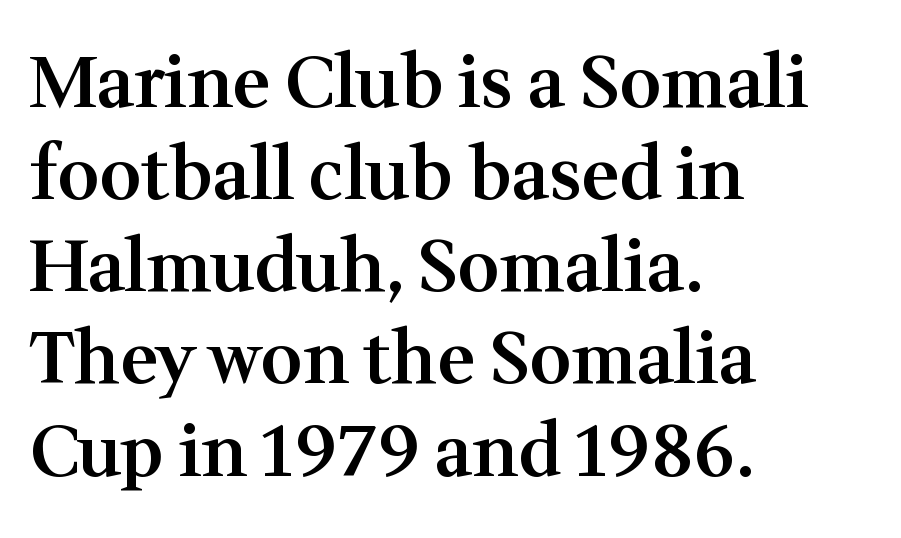
The image shows 72 px semibold serif type, upright; set left-aligned, normal line spacing (1.28x), normal letter spacing, not underlined; medium stroke contrast and a medium x-height.
